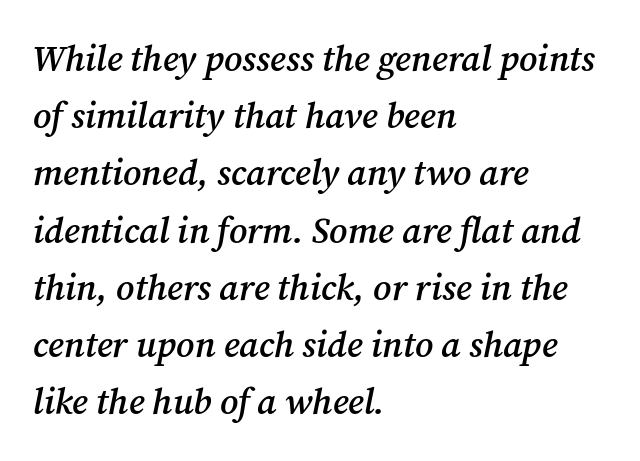
{"serif": "yes", "italic": "yes", "lean": "right", "slant_degrees": 12, "bold": "semi", "weight": "semibold", "width": "normal", "stroke_contrast": "medium", "x_height": "medium", "monospaced": "no", "underline": "no", "align": "left", "line_spacing": "normal", "line_spacing_ratio": 1.59, "letter_spacing": "normal", "letter_spacing_em": 0.0, "glyph_px": 36}
